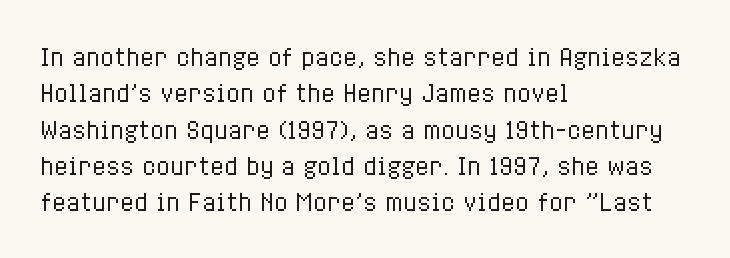
The image shows 23 px text type, upright; set left-aligned, normal line spacing (1.58x), normal letter spacing, not underlined.
